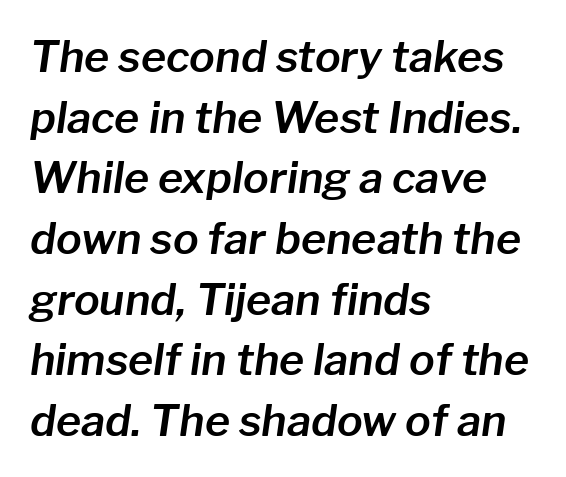
{"italic": "yes", "lean": "right", "slant_degrees": 8, "width": "normal", "stroke_contrast": "low", "x_height": "medium", "monospaced": "no", "underline": "no", "align": "left", "line_spacing": "normal", "line_spacing_ratio": 1.41, "letter_spacing": "normal", "letter_spacing_em": 0.0, "glyph_px": 43}
